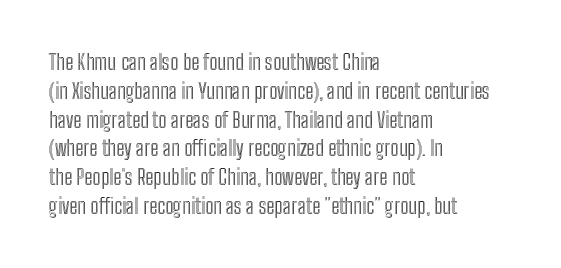
The image shows 21 px text type, upright; set left-aligned, normal line spacing (1.37x), normal letter spacing, not underlined.
